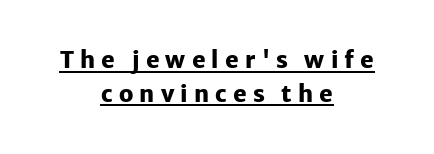
{"italic": "no", "bold": "yes", "underline": "yes", "align": "center", "line_spacing": "normal", "line_spacing_ratio": 1.46, "letter_spacing": "wide", "letter_spacing_em": 0.27, "glyph_px": 23}
